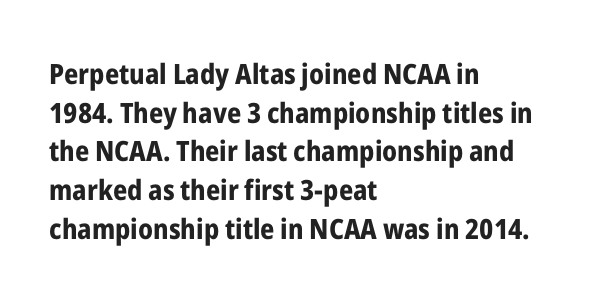
The image shows 28 px bold, condensed sans-serif type, upright; set left-aligned, normal line spacing (1.38x), normal letter spacing, not underlined; low stroke contrast and a medium x-height.
